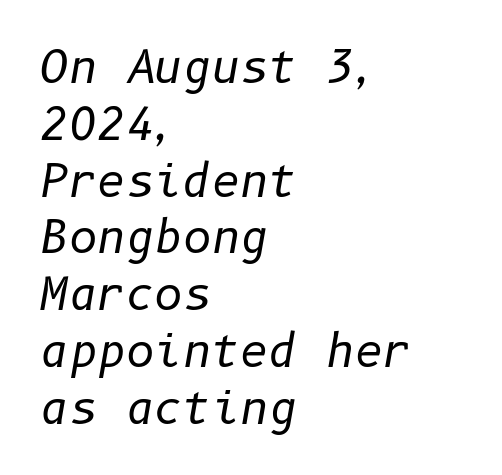
Q: Is the text bold? A: No.
Q: Is the text italic (slanted)? A: Yes, it leans right by about 10 degrees.
Q: Is the text underlined? A: No.
Q: How is the paragraph aligned? A: Left-aligned.
Q: Is the spacing between letters normal or unusually wide? A: Normal.
Q: Is the spacing between lines tight, normal or loose? A: Normal.
Q: Width (condensed, normal, or wide)? A: Normal.
Q: Stroke contrast? A: Low.
Q: x-height? A: Medium.
